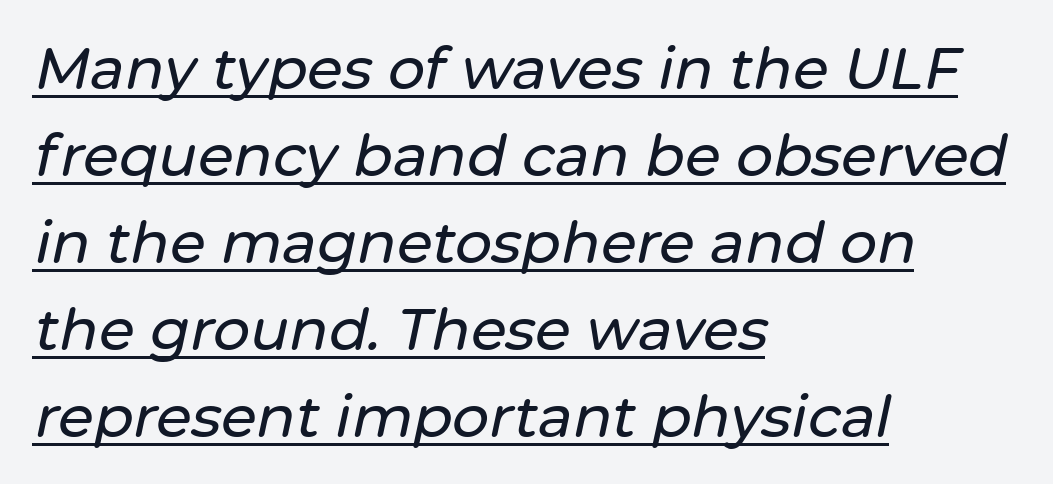
Think of a printed novel: that variable character pitch is what you see here. A typographer would call this underscored text. Quick note: italic. The rag falls on the right side of this text block. Caption: standard tracking, unaltered. The vertical gap from one line to the next is medium.
